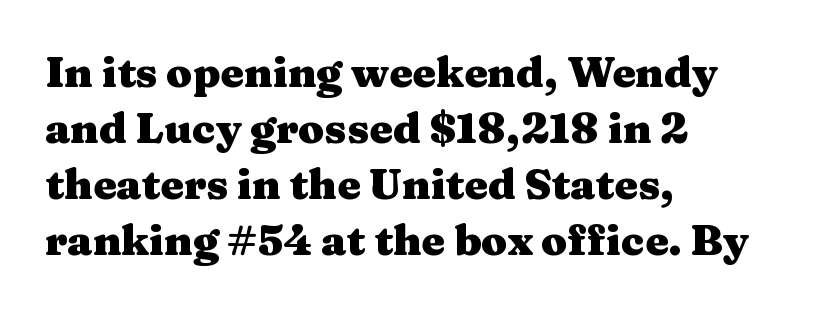
{"serif": "yes", "italic": "no", "bold": "yes", "weight": "heavy", "width": "wide", "stroke_contrast": "medium", "x_height": "medium", "monospaced": "no", "underline": "no", "align": "left", "line_spacing": "normal", "line_spacing_ratio": 1.33, "letter_spacing": "normal", "letter_spacing_em": 0.0, "glyph_px": 42}
